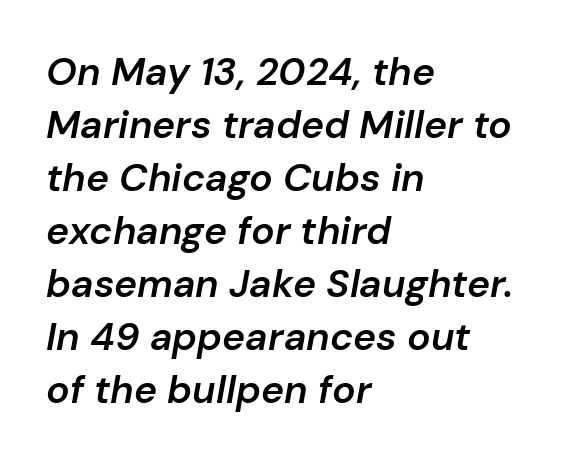
Q: Is the text bold? A: Semi-bold.
Q: Is the text italic (slanted)? A: Yes, it leans right by about 10 degrees.
Q: Is the text underlined? A: No.
Q: How is the paragraph aligned? A: Left-aligned.
Q: Is the spacing between letters normal or unusually wide? A: Normal.
Q: Is the spacing between lines tight, normal or loose? A: Normal.
Q: Width (condensed, normal, or wide)? A: Normal.
Q: Stroke contrast? A: Low.
Q: x-height? A: Medium.
Q: Monospaced? A: No.
